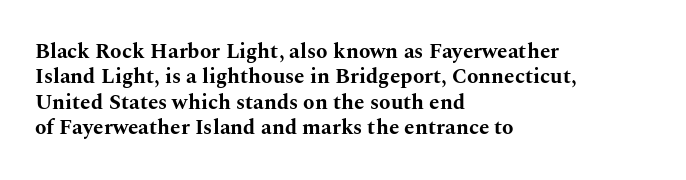
The gaps between neighbouring characters are ordinary and unremarkable. Heavy, bold letterforms. Posture: straight, roman, zero tilt. Caption: multi-line text, flush left, ragged right. Clear beneath every line of the passage.
